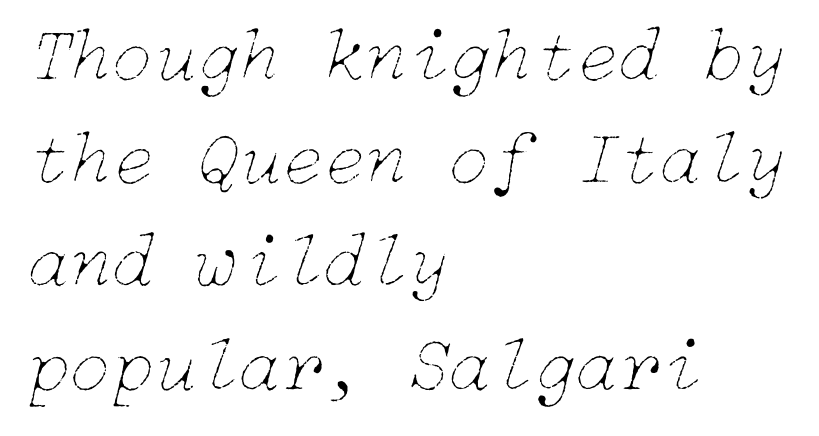
Q: Is the text bold? A: No.
Q: Is the text italic (slanted)? A: Yes, it leans right by about 15 degrees.
Q: Is the text underlined? A: No.
Q: How is the paragraph aligned? A: Left-aligned.
Q: Is the spacing between letters normal or unusually wide? A: Normal.
Q: Is the spacing between lines tight, normal or loose? A: Normal.
Q: Width (condensed, normal, or wide)? A: Normal.
Q: Stroke contrast? A: Low.
Q: x-height? A: Medium.
